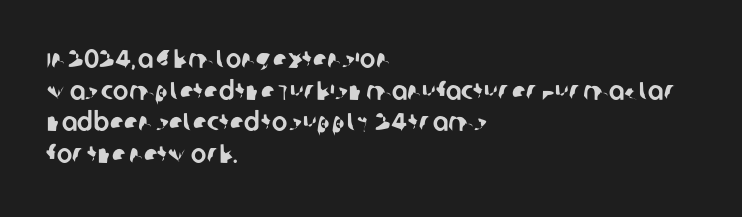
Beneath every word, the page is bare. This rendering leaves character spacing at its baseline value. Casual observation: everything's shoved over to the left.
